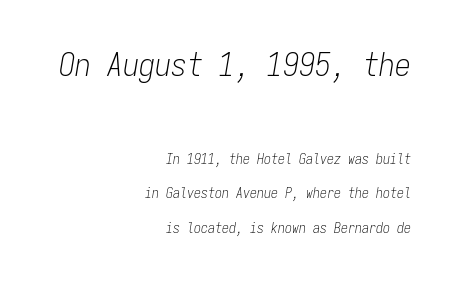
The image shows 32 px light, condensed type, italic (leaning right), monospaced; set right-aligned, loose line spacing (2.47x), normal letter spacing, not underlined; the first (top) block is 2.29x larger; low stroke contrast and a medium x-height.
